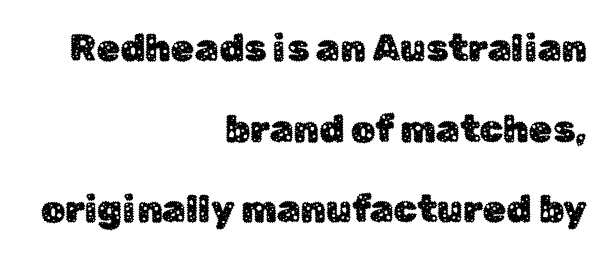
{"serif": "no", "italic": "no", "width": "normal", "stroke_contrast": "low", "x_height": "medium", "monospaced": "no", "underline": "no", "align": "right", "line_spacing": "loose", "line_spacing_ratio": 2.12, "letter_spacing": "normal", "letter_spacing_em": 0.0, "glyph_px": 38}
